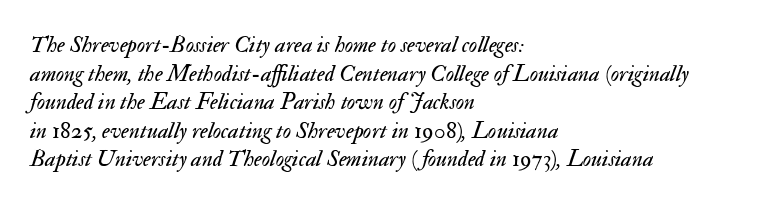
The image shows 23 px text type, italic (leaning right); set left-aligned, line spacing 1.24x, normal letter spacing, not underlined.
